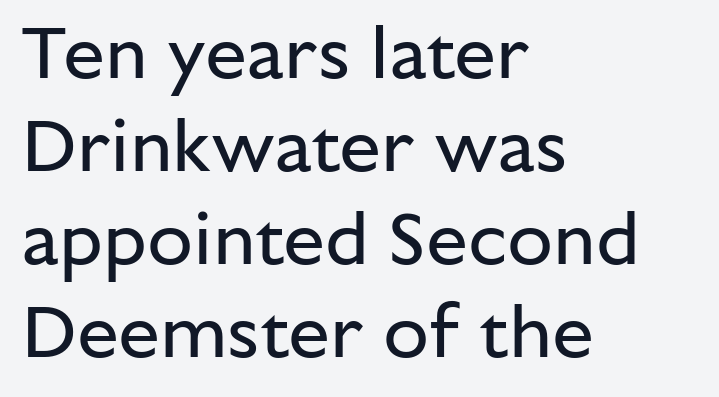
Q: Is the text bold? A: No.
Q: Is the text italic (slanted)? A: No, it is upright.
Q: Is the typeface a serif or a sans-serif typeface? A: Sans-serif.
Q: Is the text underlined? A: No.
Q: How is the paragraph aligned? A: Left-aligned.
Q: Is the spacing between letters normal or unusually wide? A: Normal.
Q: Width (condensed, normal, or wide)? A: Normal.
Q: Stroke contrast? A: Low.
Q: x-height? A: Medium.
Q: Monospaced? A: No.
